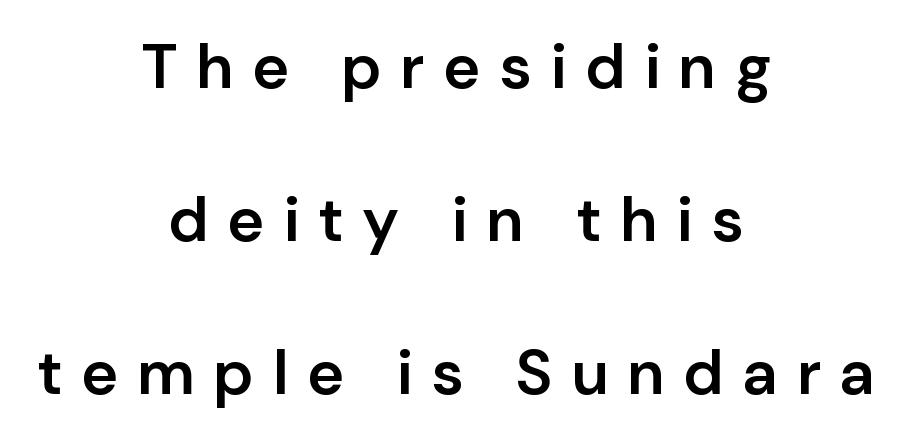
Leftover space on each line is divided equally before and after the words. Is there much room between lines? Yes — plenty of vertical air separates them. Compared with an ordinary text face, these strokes are moderately heavier — a semibold. Between one letter and the next there's a generous, obvious gap. Ascenders rise straight up at ninety degrees. Character widths vary here, with narrow letters taking less room than wide ones.
